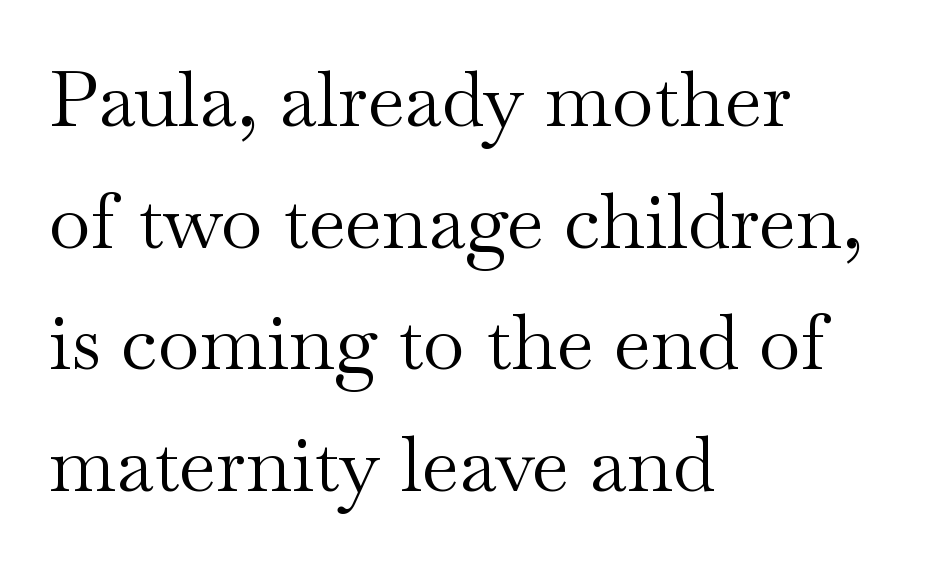
The letters stand upright; this is a roman face. Does the leading feel generous? No, just average. Each letter keeps its own natural width here, so spacing adapts to shape. Small tapered or slab feet sit at the stroke ends, so this counts as serif.
